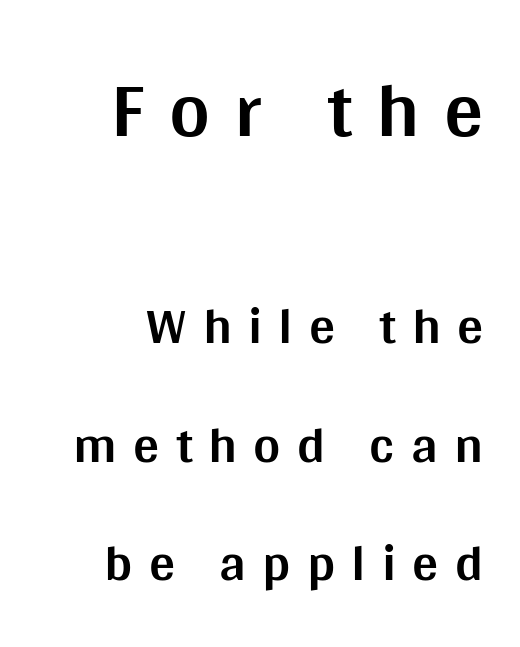
Chunky letters — that's bold for sure. This sample has the flowing, uneven cadence of proportional lettering. Does the bottom block carry the larger type? No, the top block does. Leading: increased. Inter-character spacing is expanded well beyond the font's built-in metrics.
